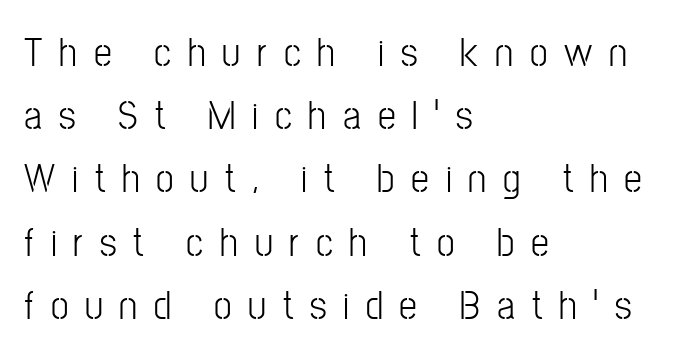
Q: Is the text italic (slanted)? A: No, it is upright.
Q: Is the typeface a serif or a sans-serif typeface? A: Sans-serif.
Q: Is the text underlined? A: No.
Q: How is the paragraph aligned? A: Left-aligned.
Q: Is the spacing between letters normal or unusually wide? A: Unusually wide.
Q: Is the spacing between lines tight, normal or loose? A: Normal.
Q: Width (condensed, normal, or wide)? A: Condensed.
Q: Stroke contrast? A: Low.
Q: x-height? A: Medium.
Q: Monospaced? A: No.
